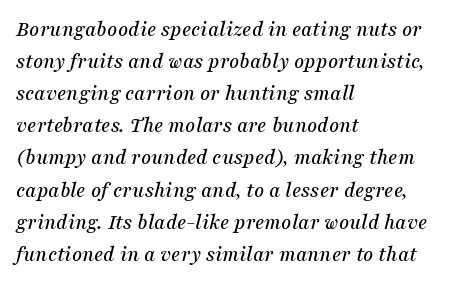
Q: Is the text italic (slanted)? A: Yes, it leans right by about 16 degrees.
Q: Is the text underlined? A: No.
Q: How is the paragraph aligned? A: Left-aligned.
Q: Is the spacing between letters normal or unusually wide? A: Normal.
Q: Is the spacing between lines tight, normal or loose? A: Normal.
